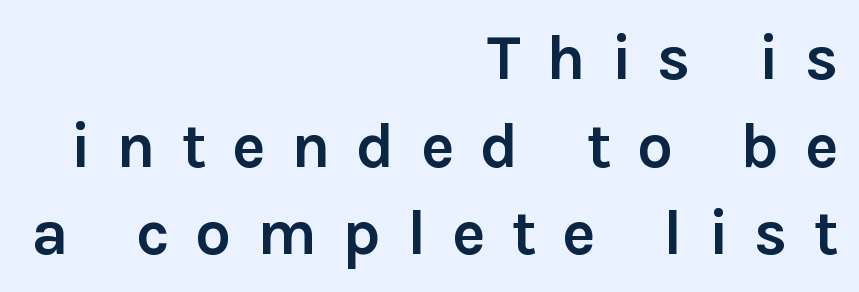
{"serif": "no", "italic": "no", "bold": "yes", "weight": "semibold", "width": "normal", "stroke_contrast": "low", "x_height": "medium", "monospaced": "no", "underline": "no", "align": "right", "line_spacing": "normal", "line_spacing_ratio": 1.39, "letter_spacing": "wide", "letter_spacing_em": 0.41, "glyph_px": 63}
